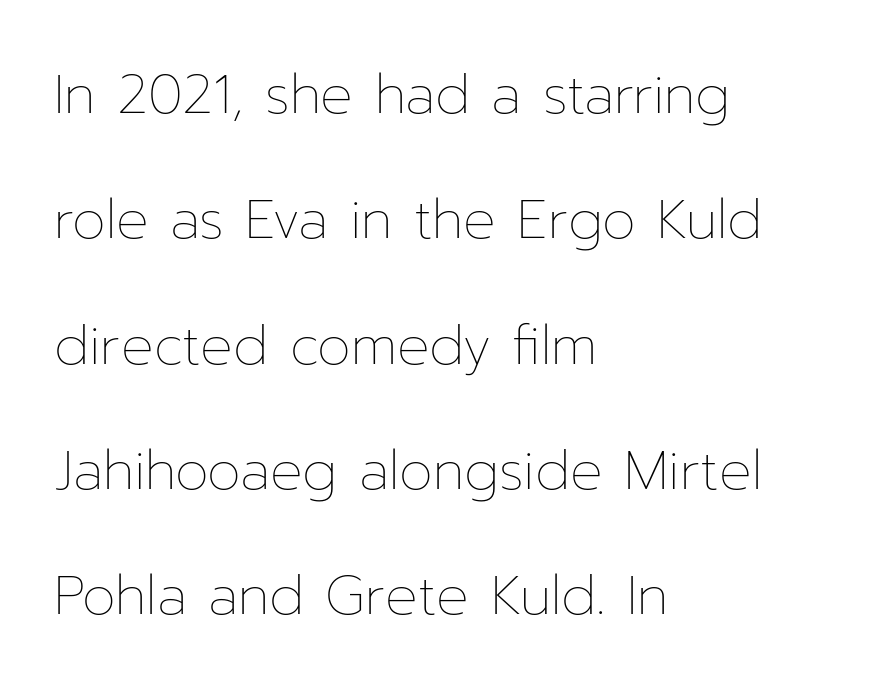
No word sits above an underline. Spacing verdict: proportional, widths tailored to each character. The line texture is even and compact thanks to regular tracking. A typesetter would mark this as roman, not italic. The letterforms sit at book weight or below.
